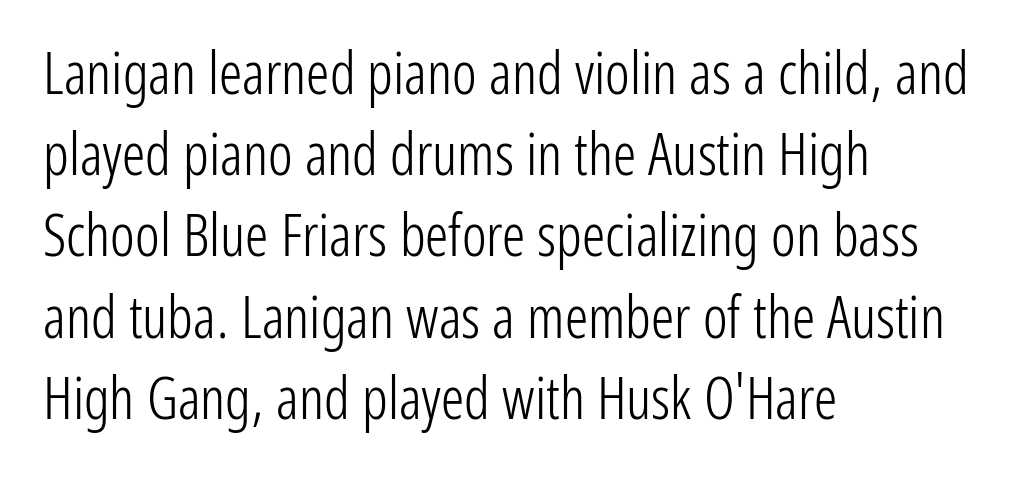
Unmarked baselines from the first word to the last. The tracking reads as untouched default to a designer's eye. Each new line begins a customary step beneath the previous one. Serifs: no, the terminals of the letterforms are clean. The paragraph shown leans on its left margin. Characters remain perfectly vertical along every line.
